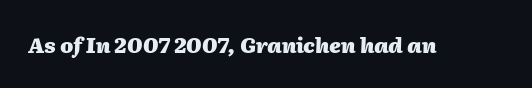
{"italic": "yes", "lean": "right", "slant_degrees": 2, "bold": "yes", "underline": "no", "letter_spacing": "normal", "letter_spacing_em": 0.0, "glyph_px": 21}
